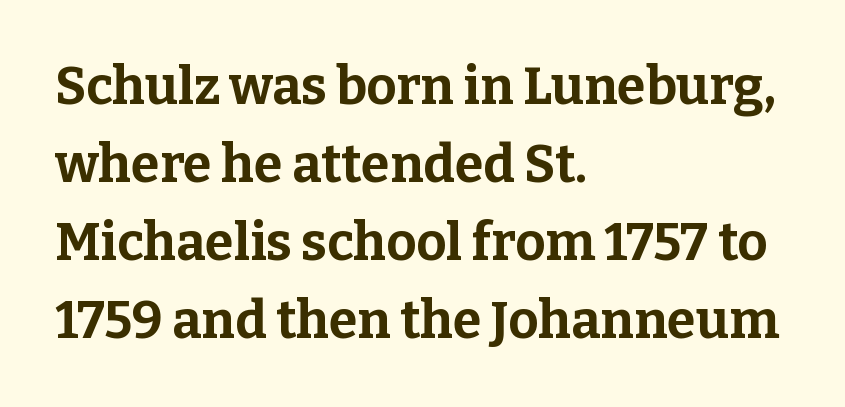
The image shows 52 px bold serif type, upright; set left-aligned, normal line spacing (1.5x), normal letter spacing, not underlined; low stroke contrast and a medium x-height.
